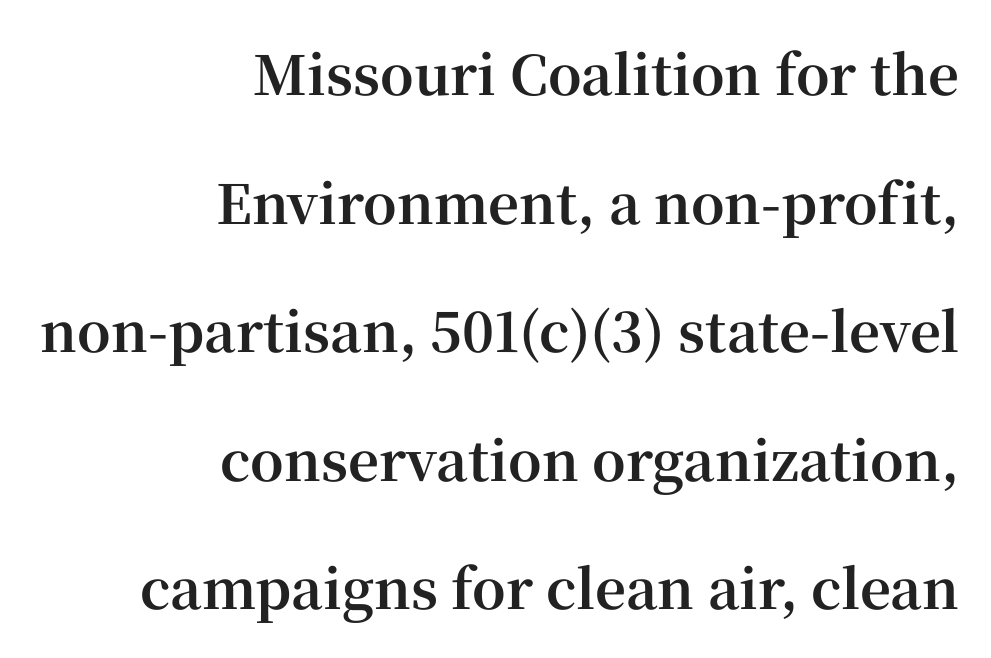
{"serif": "yes", "italic": "no", "bold": "yes", "weight": "bold", "width": "normal", "stroke_contrast": "high", "x_height": "medium", "monospaced": "no", "underline": "no", "align": "right", "line_spacing": "loose", "line_spacing_ratio": 2.38, "letter_spacing": "normal", "letter_spacing_em": 0.0, "glyph_px": 54}
